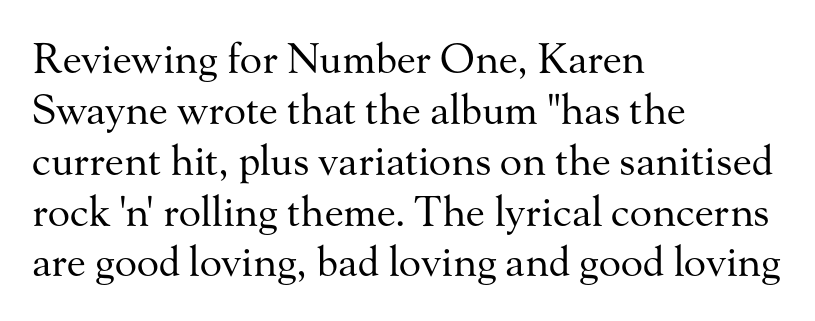
{"serif": "yes", "italic": "no", "bold": "no", "weight": "regular", "width": "normal", "stroke_contrast": "medium", "x_height": "small", "monospaced": "no", "underline": "no", "align": "left", "line_spacing_ratio": 1.24, "letter_spacing": "normal", "letter_spacing_em": 0.0, "glyph_px": 41}
